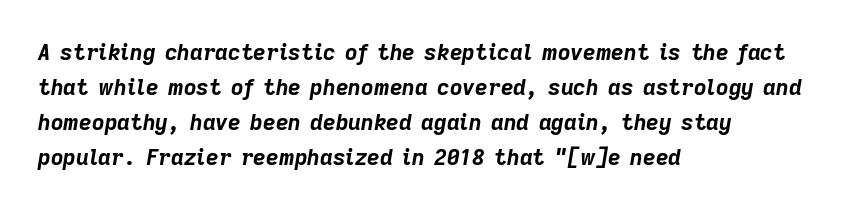
The image shows 22 px bold type, italic (leaning right); set left-aligned, normal line spacing (1.59x), normal letter spacing, not underlined.
